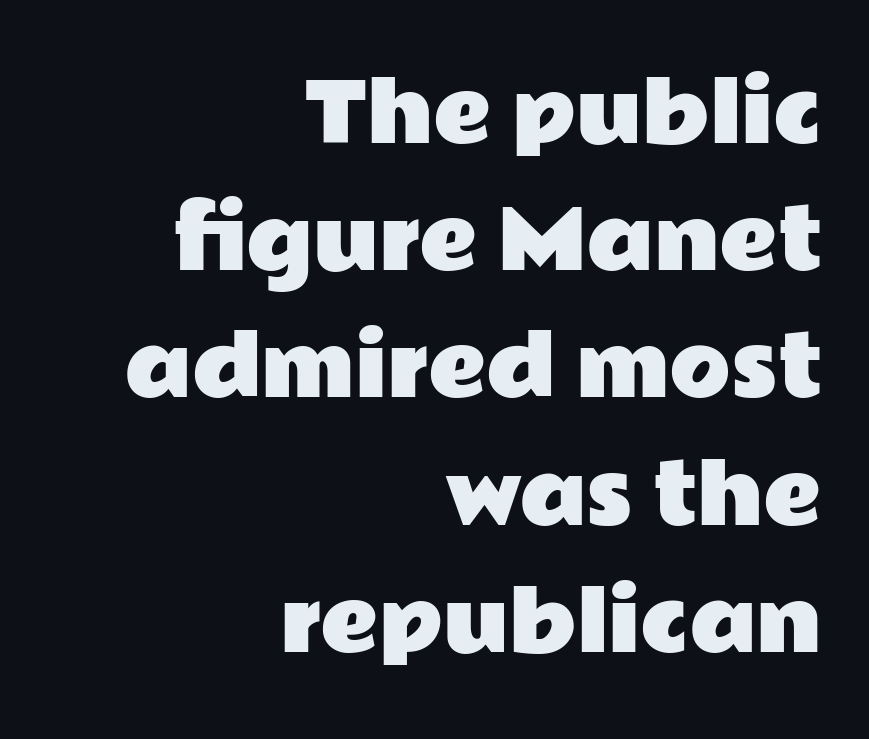
A typesetter would call this proportional, since set widths differ per character. These lines were composed using upright roman letters. The zone under the glyphs is completely vacant. Caption: multi-line text, flush right, ragged left.
